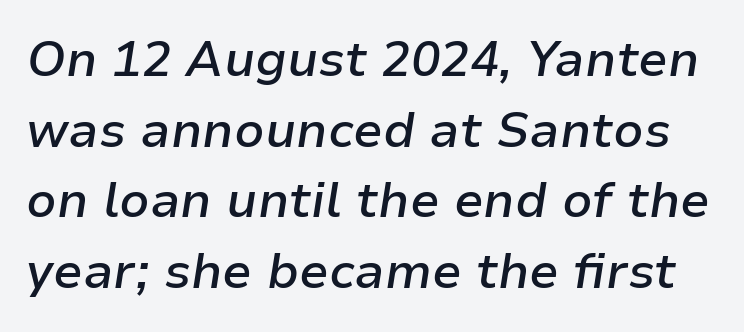
The image shows 49 px semibold type, italic (leaning right); set normal line spacing (1.44x), normal letter spacing, not underlined; low stroke contrast and a medium x-height.
